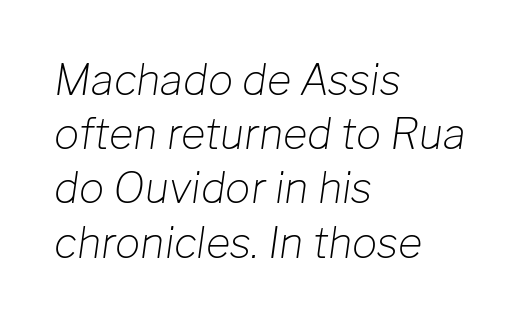
The typeface has the unassuming heft of standard copy or less. The letters sit at their default tracking, neither squeezed nor spread. Proportional: the letters do not fall into vertical columns. Baseline-to-baseline distance is the conventional proportion of letter height. Bare-footed words on every line.
